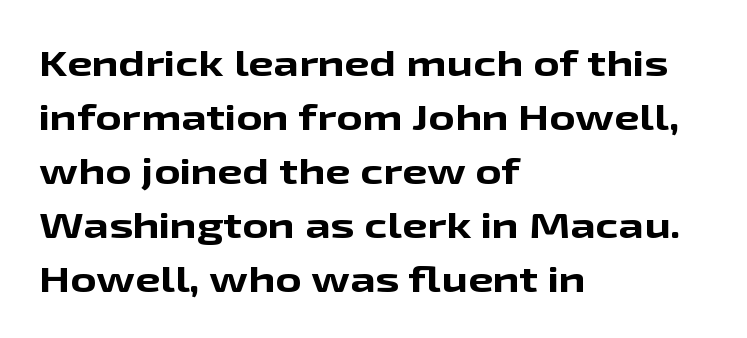
Q: Is the text bold? A: Yes.
Q: Is the text italic (slanted)? A: No, it is upright.
Q: Is the typeface a serif or a sans-serif typeface? A: Sans-serif.
Q: Is the text underlined? A: No.
Q: How is the paragraph aligned? A: Left-aligned.
Q: Is the spacing between letters normal or unusually wide? A: Normal.
Q: Is the spacing between lines tight, normal or loose? A: Normal.
Q: Width (condensed, normal, or wide)? A: Wide.
Q: Stroke contrast? A: Low.
Q: x-height? A: Medium.
Q: Monospaced? A: No.
